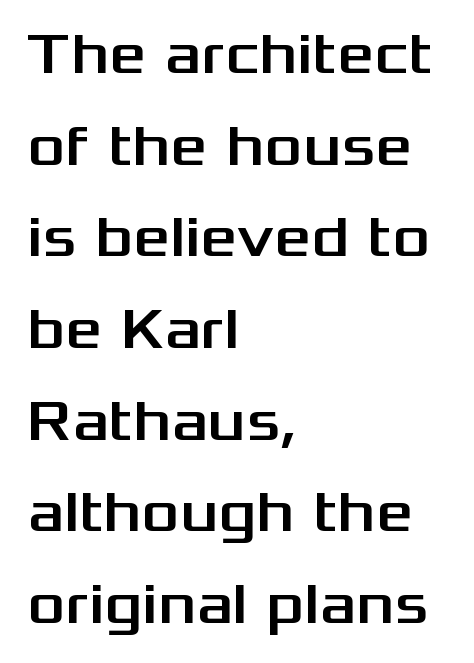
The image shows 58 px wide sans-serif type, upright; set left-aligned, normal line spacing (1.58x), normal letter spacing, not underlined; medium stroke contrast and a medium x-height.
